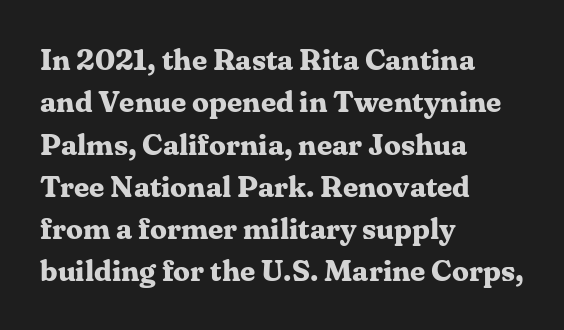
The image shows 30 px bold serif type, upright; set left-aligned, normal line spacing (1.41x), normal letter spacing, not underlined; medium stroke contrast and a medium x-height.
